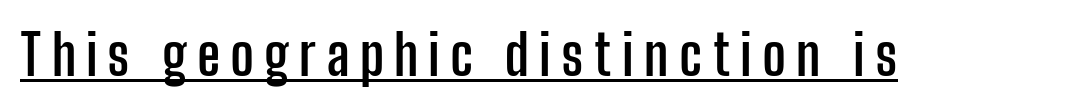
Do the letters lean? They stand straight. The passage shown is emphatically bold. This sample carries an underscore along the baseline area. Nothing sits at the stroke ends, so this counts as sans-serif.
